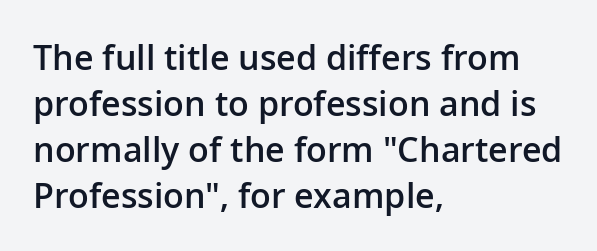
{"serif": "no", "italic": "no", "bold": "semi", "weight": "semibold", "width": "normal", "stroke_contrast": "low", "x_height": "medium", "monospaced": "no", "underline": "no", "align": "left", "line_spacing": "normal", "line_spacing_ratio": 1.35, "letter_spacing": "normal", "letter_spacing_em": 0.0, "glyph_px": 34}
